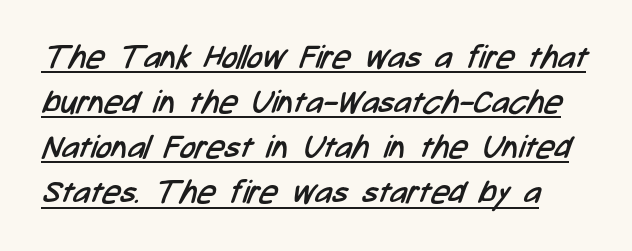
The image shows 32 px regular-weight, condensed sans-serif type; set normal line spacing (1.41x), normal letter spacing, underlined; low stroke contrast and a medium x-height.
